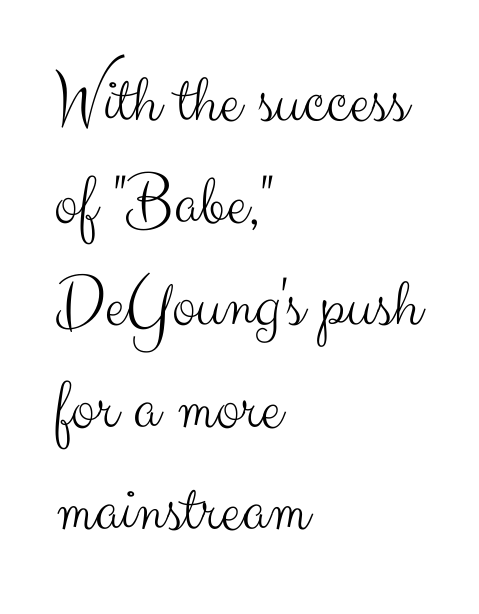
Q: Is the text bold? A: No.
Q: Is the text italic (slanted)? A: Yes.
Q: Is the typeface a serif or a sans-serif typeface? A: Sans-serif.
Q: Is the text underlined? A: No.
Q: How is the paragraph aligned? A: Left-aligned.
Q: Is the spacing between letters normal or unusually wide? A: Normal.
Q: Is the spacing between lines tight, normal or loose? A: Normal.
Q: Width (condensed, normal, or wide)? A: Normal.
Q: Stroke contrast? A: Medium.
Q: x-height? A: Small.
Q: Monospaced? A: No.
